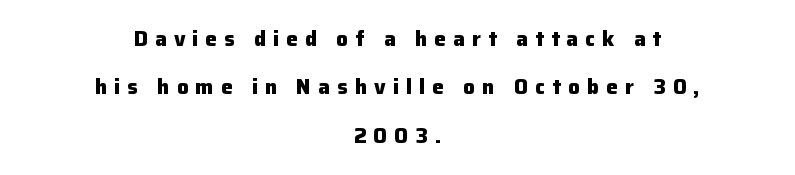
Q: Is the text bold? A: Yes.
Q: Is the text italic (slanted)? A: No, it is upright.
Q: Is the text underlined? A: No.
Q: How is the paragraph aligned? A: Centered.
Q: Is the spacing between letters normal or unusually wide? A: Unusually wide.
Q: Is the spacing between lines tight, normal or loose? A: Loose.
